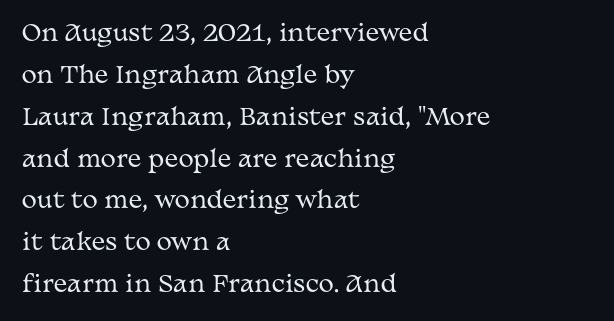
{"italic": "no", "bold": "no", "underline": "no", "align": "left", "line_spacing_ratio": 1.82, "letter_spacing": "normal", "letter_spacing_em": 0.0, "glyph_px": 23}
